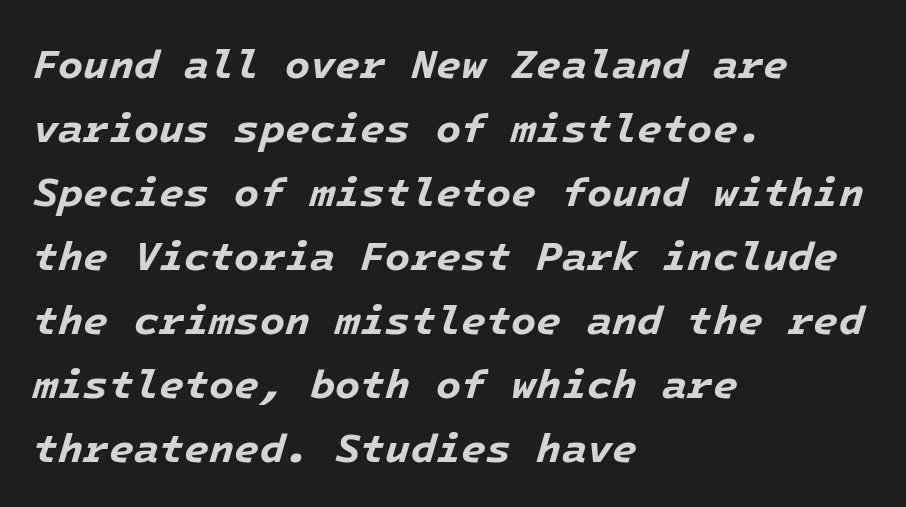
Q: Is the text bold? A: Yes.
Q: Is the text italic (slanted)? A: Yes, it leans right by about 16 degrees.
Q: Is the text underlined? A: No.
Q: How is the paragraph aligned? A: Left-aligned.
Q: Is the spacing between letters normal or unusually wide? A: Normal.
Q: Is the spacing between lines tight, normal or loose? A: Normal.
Q: Width (condensed, normal, or wide)? A: Normal.
Q: Stroke contrast? A: Low.
Q: x-height? A: Medium.
